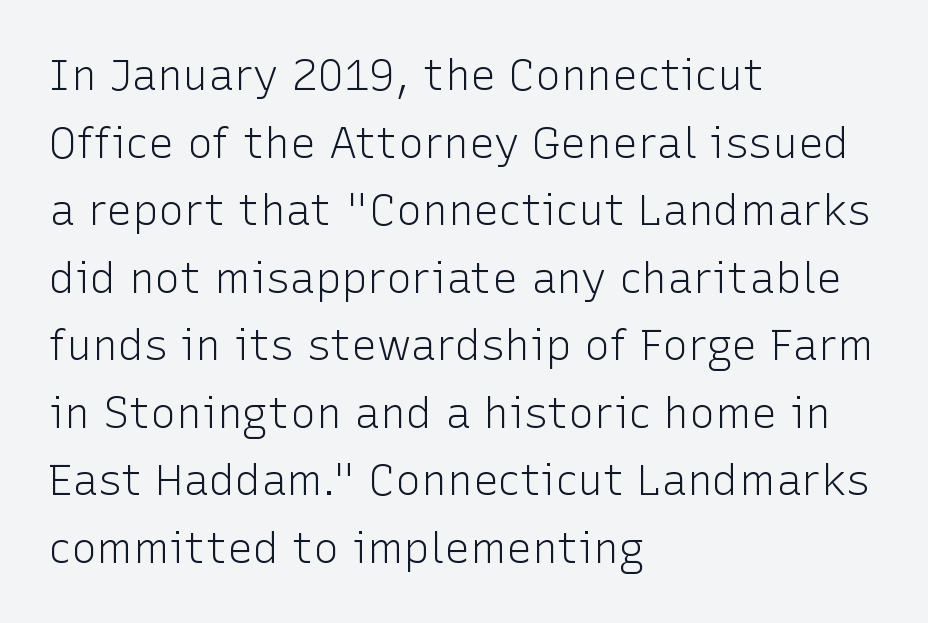
{"serif": "no", "italic": "no", "bold": "no", "weight": "light", "width": "normal", "stroke_contrast": "low", "x_height": "medium", "monospaced": "no", "underline": "no", "align": "left", "line_spacing": "normal", "line_spacing_ratio": 1.57, "letter_spacing": "normal", "letter_spacing_em": 0.0, "glyph_px": 43}
